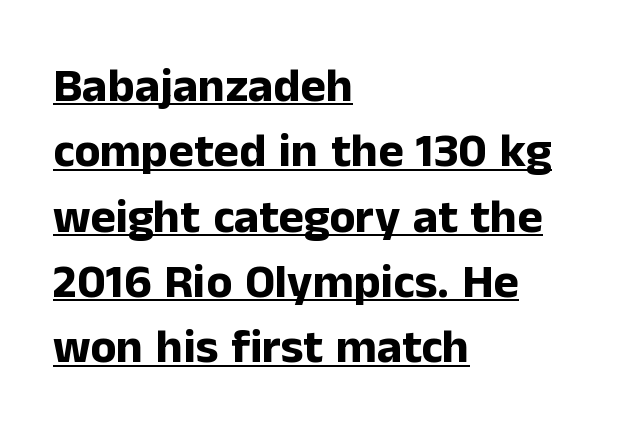
Q: Is the text bold? A: Yes.
Q: Is the text italic (slanted)? A: No, it is upright.
Q: Is the typeface a serif or a sans-serif typeface? A: Sans-serif.
Q: Is the text underlined? A: Yes.
Q: How is the paragraph aligned? A: Left-aligned.
Q: Is the spacing between letters normal or unusually wide? A: Normal.
Q: Is the spacing between lines tight, normal or loose? A: Normal.
Q: Width (condensed, normal, or wide)? A: Normal.
Q: Stroke contrast? A: Low.
Q: x-height? A: Medium.
Q: Monospaced? A: No.
